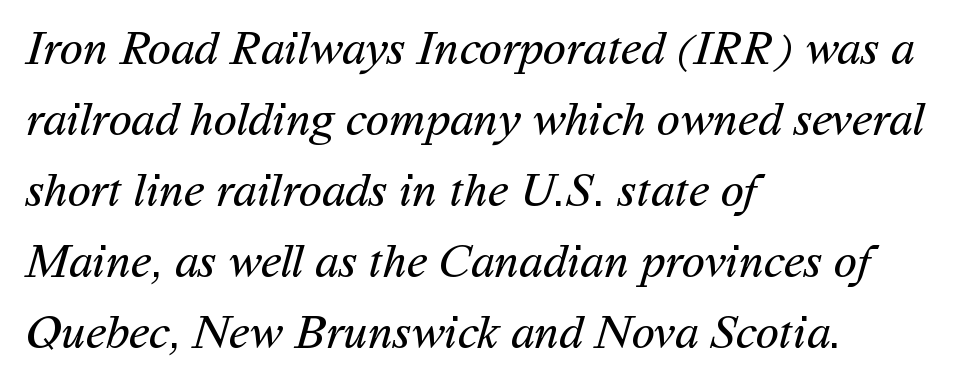
Does extra space separate the letters? No, they use regular spacing. A bare baseline throughout the passage. The face used here is a sans, in the tradition of grotesques and geometrics. Short and long lines alike share a common starting point at left. Letters have the restrained weight of plain body copy at most.
